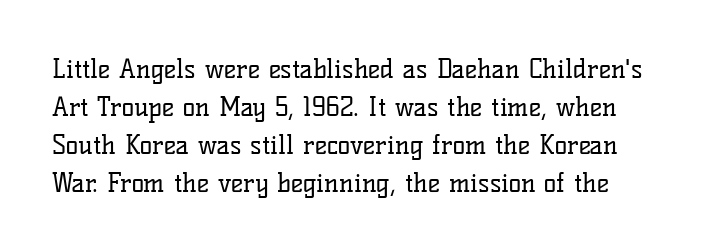
Type without underlining. In terms of posture, this sample is upright. The weight would be labelled regular, book, light, or lighter still. These lines keep a tight, regular rhythm from letter to letter.
